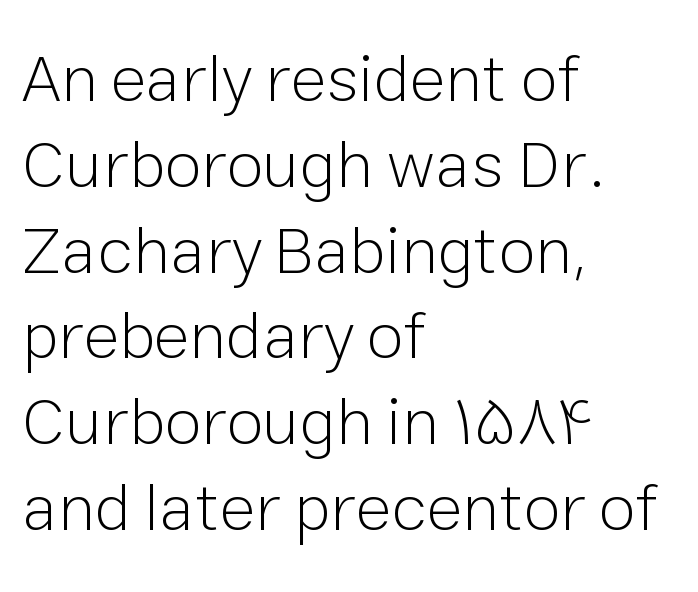
Q: Is the text bold? A: No.
Q: Is the text italic (slanted)? A: No, it is upright.
Q: Is the typeface a serif or a sans-serif typeface? A: Sans-serif.
Q: Is the text underlined? A: No.
Q: How is the paragraph aligned? A: Left-aligned.
Q: Is the spacing between letters normal or unusually wide? A: Normal.
Q: Is the spacing between lines tight, normal or loose? A: Normal.
Q: Width (condensed, normal, or wide)? A: Normal.
Q: Stroke contrast? A: Low.
Q: x-height? A: Medium.
Q: Monospaced? A: No.
